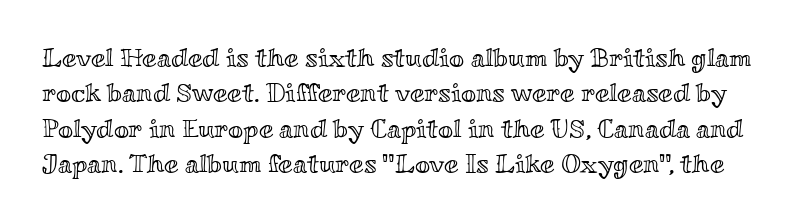
The image shows 26 px text type, upright; set normal line spacing (1.36x), normal letter spacing, not underlined.
